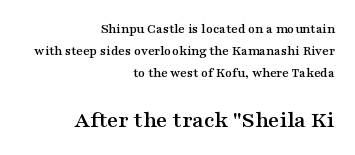
The image shows 24 px text type, upright; set right-aligned, normal line spacing (1.56x), normal letter spacing, not underlined; the second (bottom) block is 1.71x larger.
